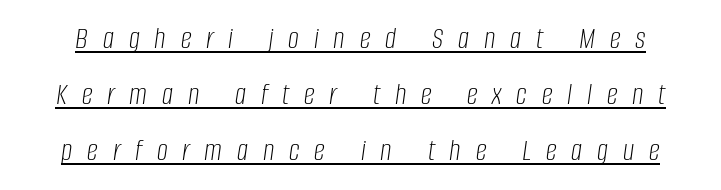
{"italic": "yes", "lean": "right", "slant_degrees": 8, "bold": "no", "weight": "light", "width": "condensed", "stroke_contrast": "low", "x_height": "large", "monospaced": "no", "underline": "yes", "line_spacing_ratio": 1.8, "letter_spacing": "wide", "letter_spacing_em": 0.48, "glyph_px": 31}
